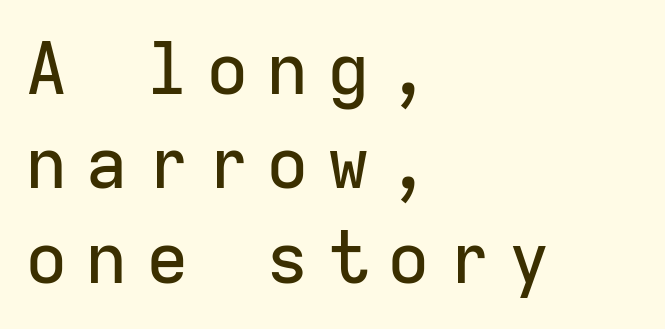
{"serif": "no", "italic": "no", "width": "normal", "stroke_contrast": "low", "x_height": "medium", "monospaced": "yes", "underline": "no", "align": "left", "line_spacing": "normal", "line_spacing_ratio": 1.33, "letter_spacing": "wide", "letter_spacing_em": 0.25, "glyph_px": 71}
